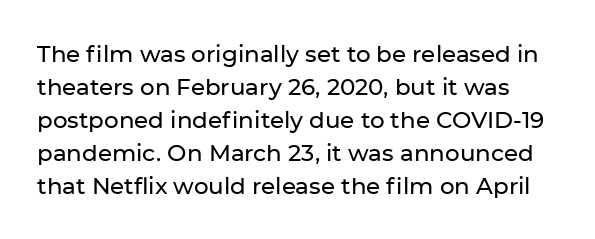
{"italic": "no", "underline": "no", "line_spacing": "normal", "line_spacing_ratio": 1.44, "letter_spacing": "normal", "letter_spacing_em": 0.0, "glyph_px": 23}
